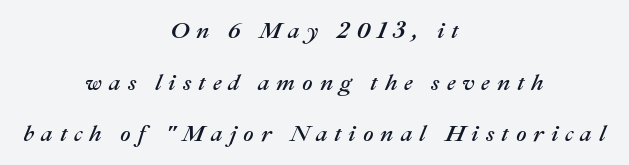
Airy leading. The rendering inserts visible extra space after every character. Teacher's note: observe the equal gaps on both sides — that is centered alignment. This sample uses an oblique cut, with every glyph tilted off the vertical. The specimen omits any rule beneath the text block's lines.
